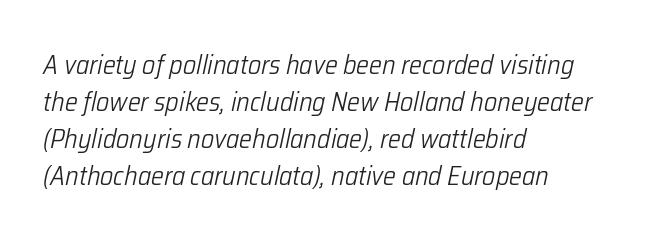
The image shows 27 px text type, italic (leaning right); set left-aligned, normal line spacing (1.37x), normal letter spacing, not underlined.
